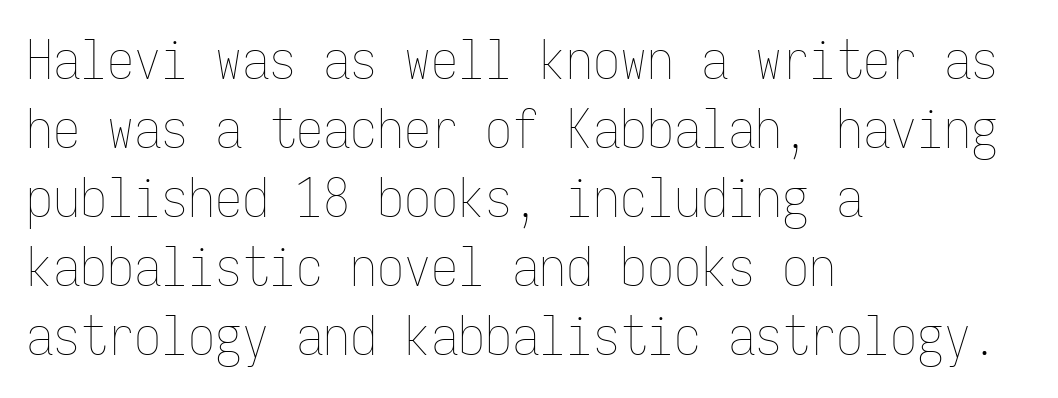
Q: Is the text bold? A: No.
Q: Is the text italic (slanted)? A: No, it is upright.
Q: Is the text underlined? A: No.
Q: How is the paragraph aligned? A: Left-aligned.
Q: Is the spacing between letters normal or unusually wide? A: Normal.
Q: Is the spacing between lines tight, normal or loose? A: Normal.
Q: Width (condensed, normal, or wide)? A: Condensed.
Q: Stroke contrast? A: Low.
Q: x-height? A: Medium.
Q: Monospaced? A: Yes.
